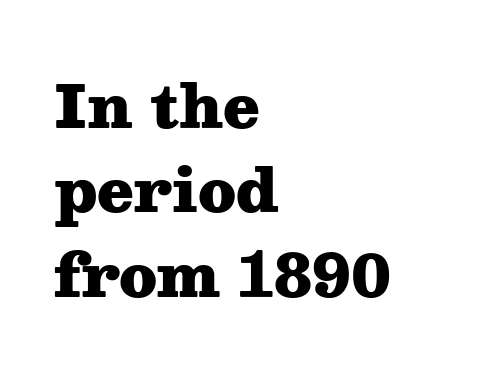
Q: Is the text bold? A: Yes.
Q: Is the text italic (slanted)? A: No, it is upright.
Q: Is the typeface a serif or a sans-serif typeface? A: Serif.
Q: Is the text underlined? A: No.
Q: How is the paragraph aligned? A: Left-aligned.
Q: Is the spacing between letters normal or unusually wide? A: Normal.
Q: Is the spacing between lines tight, normal or loose? A: Normal.
Q: Width (condensed, normal, or wide)? A: Wide.
Q: Stroke contrast? A: Medium.
Q: x-height? A: Medium.
Q: Monospaced? A: No.
